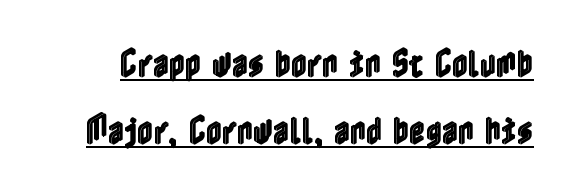
{"italic": "no", "width": "condensed", "x_height": "medium", "underline": "yes", "line_spacing": "loose", "line_spacing_ratio": 2.17, "letter_spacing": "normal", "letter_spacing_em": 0.0, "glyph_px": 31}
